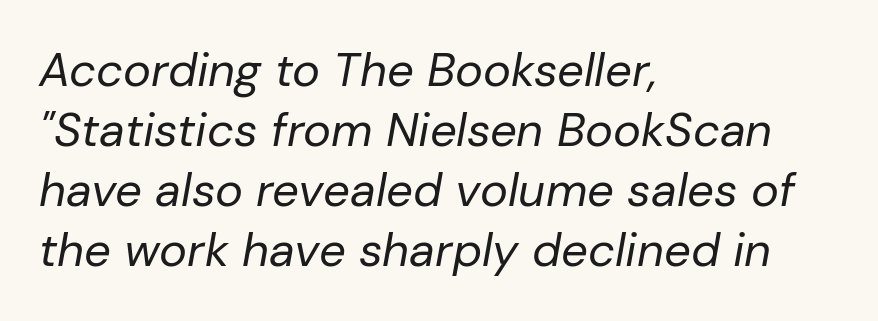
Words float on clear page, feet unadorned. The passage shown is typed in a proportional face where columns would drift. If you drew a ruler down the left edge, every line would touch it. In terms of letterspacing, this is plain default setting. Vertical stems look standard width or narrower in stroke.
